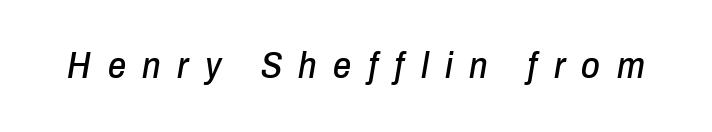
The image shows 36 px condensed type, italic (leaning right); set unusually wide letter spacing (+0.46 em), not underlined; low stroke contrast and a medium x-height.
